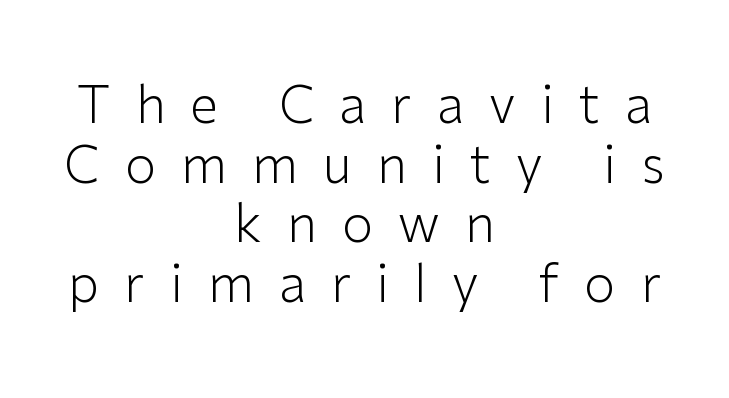
{"serif": "no", "italic": "no", "bold": "no", "weight": "light", "width": "normal", "stroke_contrast": "low", "x_height": "medium", "monospaced": "no", "underline": "no", "align": "center", "line_spacing_ratio": 1.17, "letter_spacing": "wide", "letter_spacing_em": 0.49, "glyph_px": 51}
